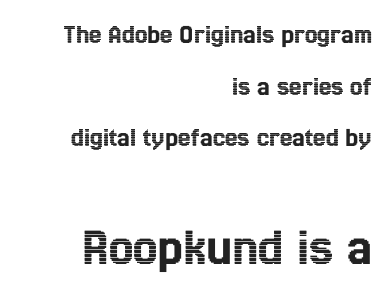
{"italic": "no", "width": "condensed", "x_height": "medium", "monospaced": "no", "underline": "no", "align": "right", "line_spacing_ratio": 1.84, "letter_spacing": "normal", "letter_spacing_em": 0.0, "larger_block": "second", "size_ratio": 1.96, "glyph_px": 55}
